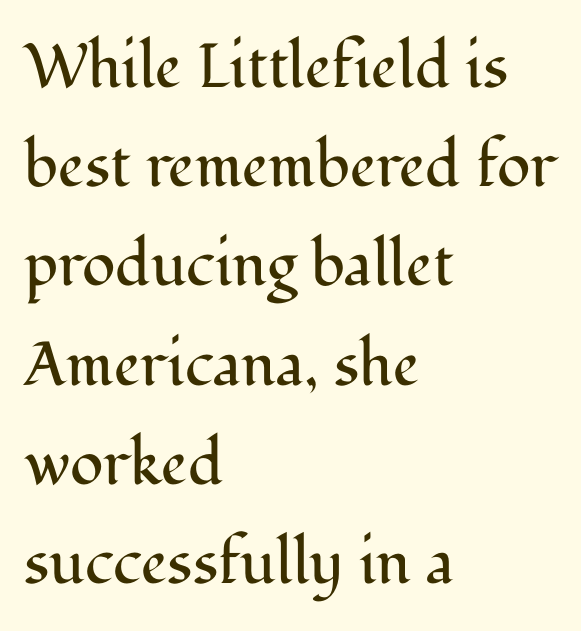
The image shows 62 px regular-weight serif type, upright; set left-aligned, normal line spacing (1.6x), normal letter spacing, not underlined; medium stroke contrast and a medium x-height.
